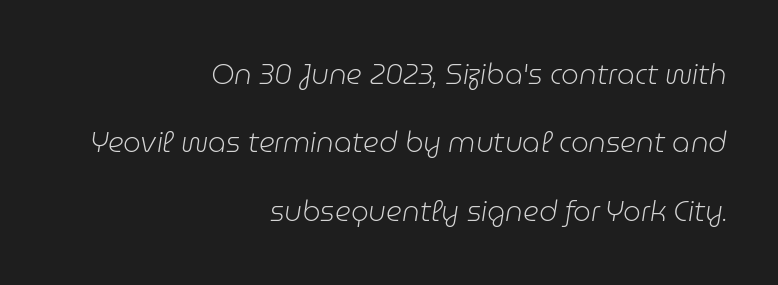
The image shows 28 px light type, italic (leaning right); set right-aligned, loose line spacing (2.44x), normal letter spacing, not underlined; low stroke contrast and a medium x-height.
